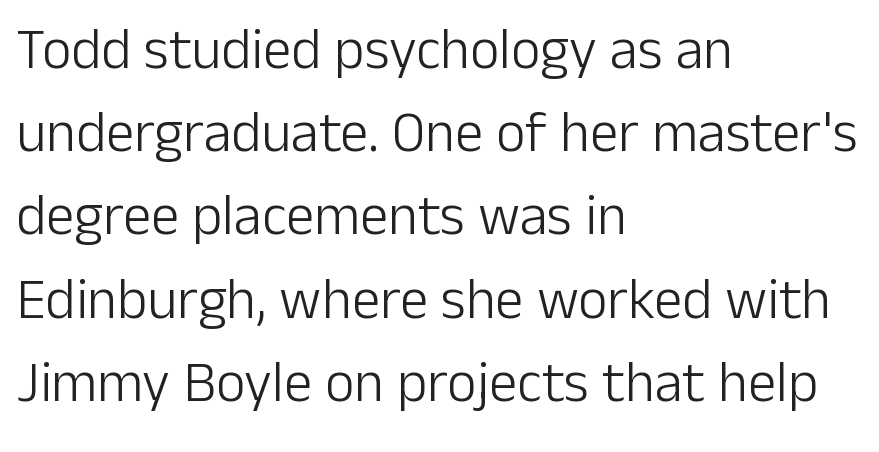
Q: Is the text bold? A: No.
Q: Is the text italic (slanted)? A: No, it is upright.
Q: Is the typeface a serif or a sans-serif typeface? A: Sans-serif.
Q: Is the text underlined? A: No.
Q: How is the paragraph aligned? A: Left-aligned.
Q: Is the spacing between letters normal or unusually wide? A: Normal.
Q: Is the spacing between lines tight, normal or loose? A: Normal.
Q: Width (condensed, normal, or wide)? A: Normal.
Q: Stroke contrast? A: Low.
Q: x-height? A: Medium.
Q: Monospaced? A: No.
